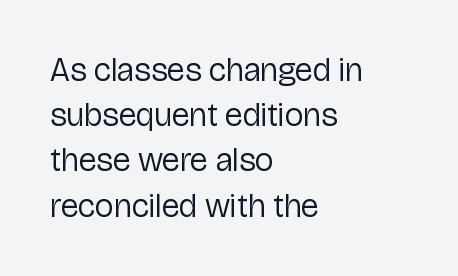
Varying glyph widths throughout — classic text-font behaviour. Underline: absent. The line texture is even and compact thanks to regular tracking. Does the type have serifs? No, each stem ends abruptly. What's the leading like? Ordinary, nothing unusual.
